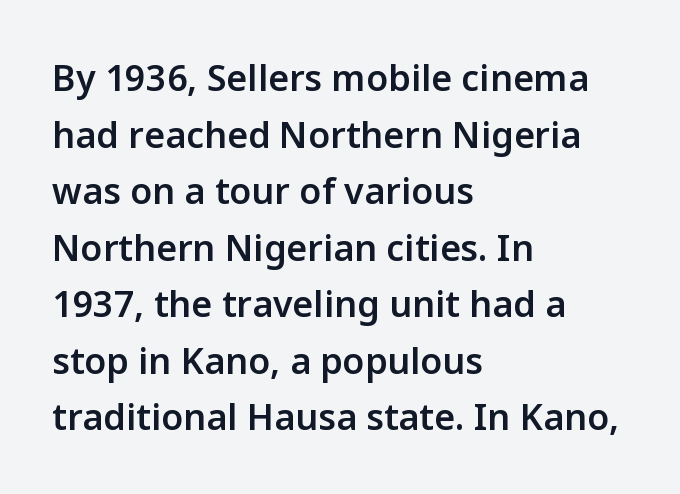
This is the regular roman posture of the typeface. Leftover space on each line is placed entirely after the last word. The typeface chosen for these lines omits serifs. How would I describe the line gaps? Plain and ordinary.
